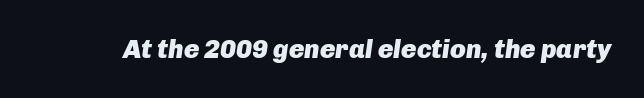
The specimen reads as italic at a glance. The space beneath each line is pristine and unruled. Is the type bold? Yes — the strokes are clearly thick and heavy. Between one letter and the next there's only the usual sliver of space.
